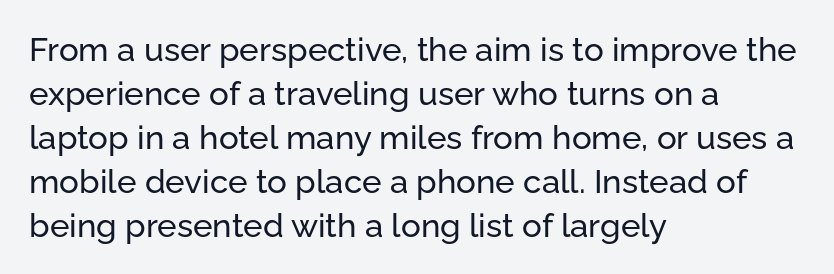
Q: Is the text italic (slanted)? A: No, it is upright.
Q: Is the typeface a serif or a sans-serif typeface? A: Sans-serif.
Q: Is the text underlined? A: No.
Q: How is the paragraph aligned? A: Left-aligned.
Q: Is the spacing between letters normal or unusually wide? A: Normal.
Q: Is the spacing between lines tight, normal or loose? A: Normal.
Q: Width (condensed, normal, or wide)? A: Normal.
Q: Stroke contrast? A: Low.
Q: x-height? A: Medium.
Q: Monospaced? A: No.
